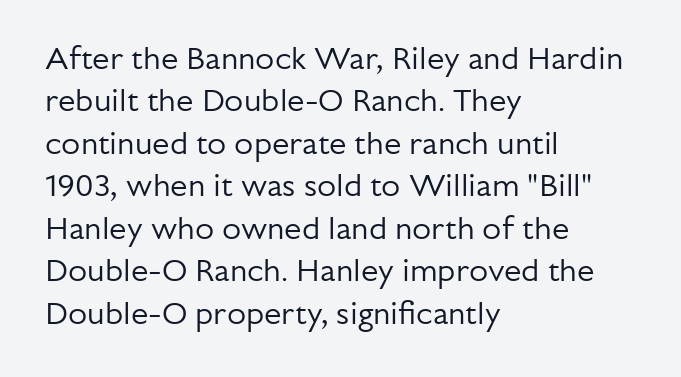
Nope, no serifs anywhere on these letters. Notice how descenders clear the ascenders below comfortably — that's standard leading. Letters have the restrained weight of plain body copy at most. Just letters on the line, the space beneath them empty.
